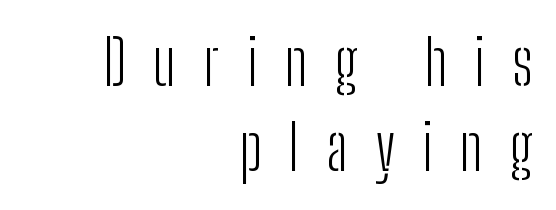
The image shows 63 px light, condensed sans-serif type, upright; set right-aligned, normal line spacing (1.35x), unusually wide letter spacing (+0.43 em), not underlined; low stroke contrast and a medium x-height.
